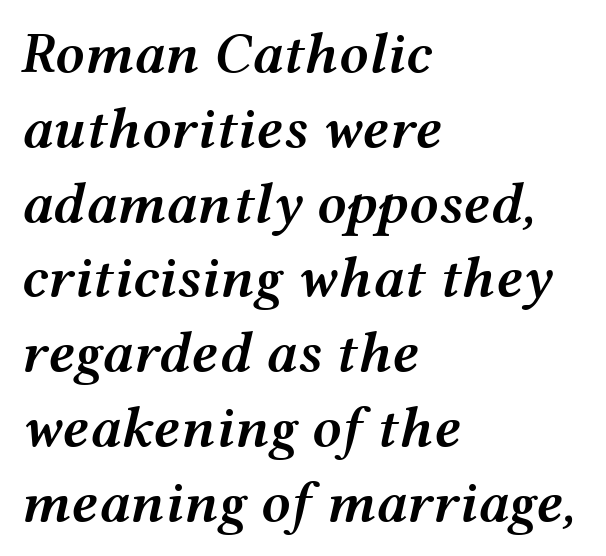
Q: Is the text bold? A: Semi-bold.
Q: Is the text italic (slanted)? A: Yes, it leans right by about 12 degrees.
Q: Is the text underlined? A: No.
Q: How is the paragraph aligned? A: Left-aligned.
Q: Is the spacing between letters normal or unusually wide? A: Normal.
Q: Is the spacing between lines tight, normal or loose? A: Normal.
Q: Width (condensed, normal, or wide)? A: Wide.
Q: Stroke contrast? A: Medium.
Q: x-height? A: Medium.
Q: Monospaced? A: No.
